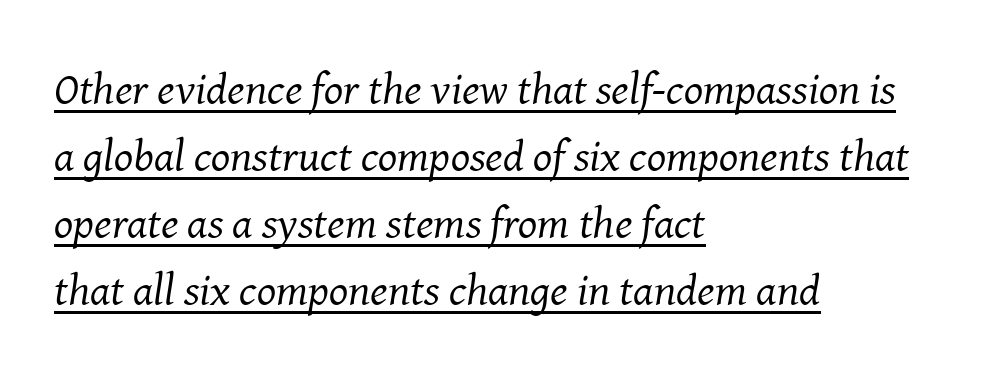
Rendered with sloped, italic letterforms. The passage is arranged the way most books set body copy — flush left. Quick note: underline on. The typesetting does not lean heavy: it is not bold. Looks like regular typesetting: each glyph gets only the width it needs. Normally led — the rows are evenly, conventionally spaced.
